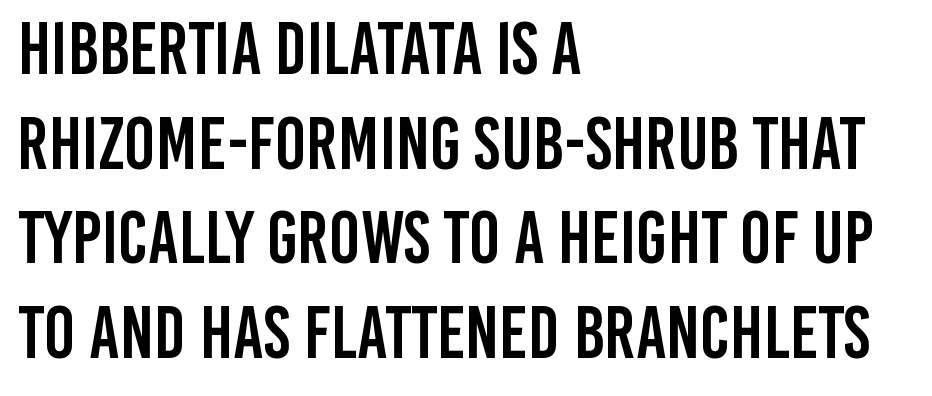
Q: Is the text italic (slanted)? A: No, it is upright.
Q: Is the typeface a serif or a sans-serif typeface? A: Sans-serif.
Q: Is the text underlined? A: No.
Q: How is the paragraph aligned? A: Left-aligned.
Q: Is the spacing between letters normal or unusually wide? A: Normal.
Q: Is the spacing between lines tight, normal or loose? A: Normal.
Q: Width (condensed, normal, or wide)? A: Condensed.
Q: Stroke contrast? A: Low.
Q: x-height? A: Large.
Q: Monospaced? A: No.
